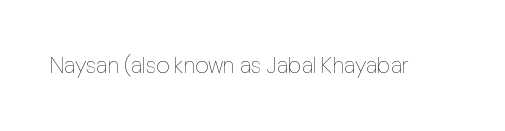
The image shows 23 px text type, upright; set normal letter spacing, not underlined.
